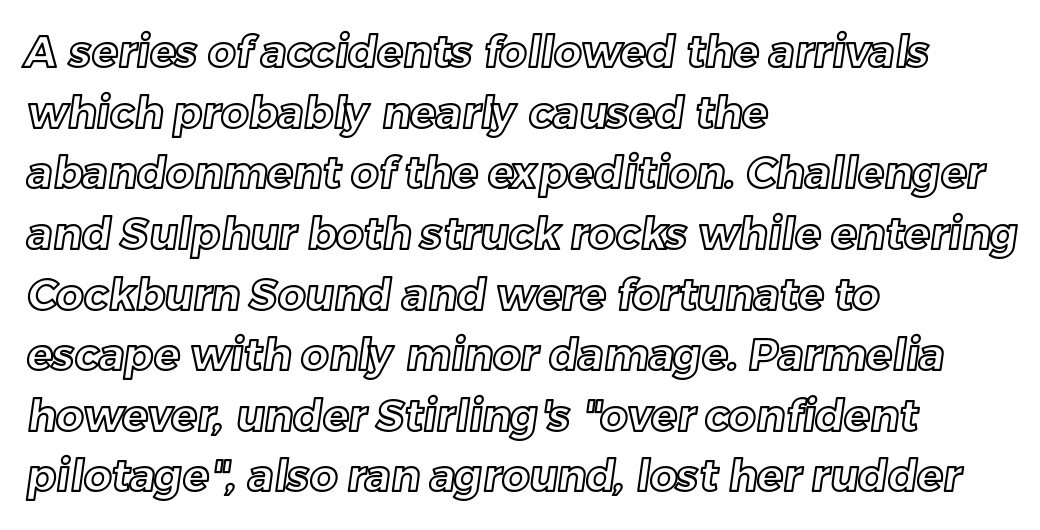
Q: Is the text underlined? A: No.
Q: How is the paragraph aligned? A: Left-aligned.
Q: Is the spacing between letters normal or unusually wide? A: Normal.
Q: Is the spacing between lines tight, normal or loose? A: Normal.
Q: Width (condensed, normal, or wide)? A: Normal.
Q: x-height? A: Medium.
Q: Monospaced? A: No.
